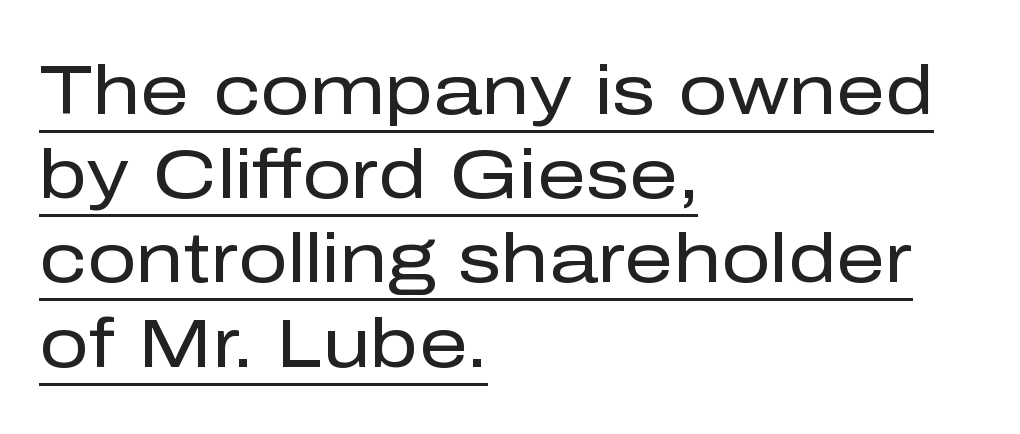
The image shows 69 px regular-weight sans-serif type, upright; set left-aligned, line spacing 1.22x, normal letter spacing, underlined; low stroke contrast and a medium x-height.
